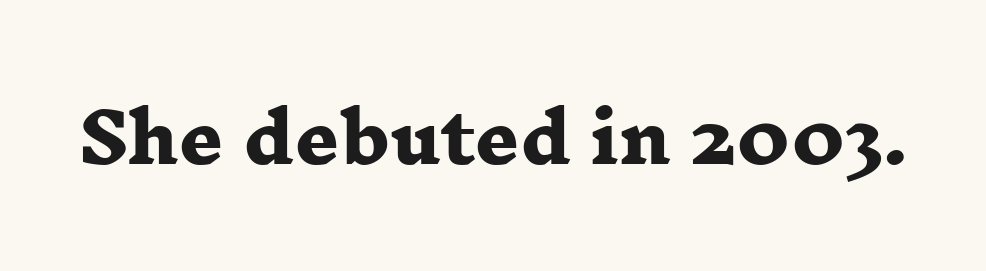
The image shows 69 px heavy, wide serif type; set normal letter spacing, not underlined; low stroke contrast and a medium x-height.
